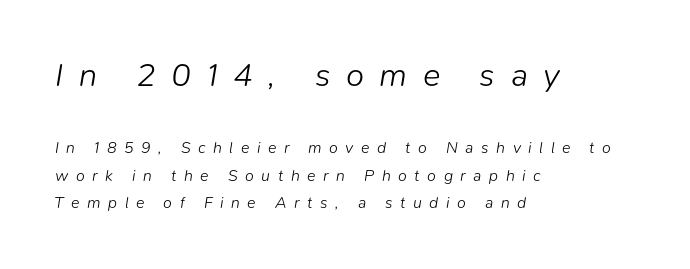
The image shows 33 px light type, italic (leaning right); set left-aligned, line spacing 1.72x, unusually wide letter spacing (+0.47 em), not underlined; the first (top) block is 2.06x larger; low stroke contrast and a medium x-height.
